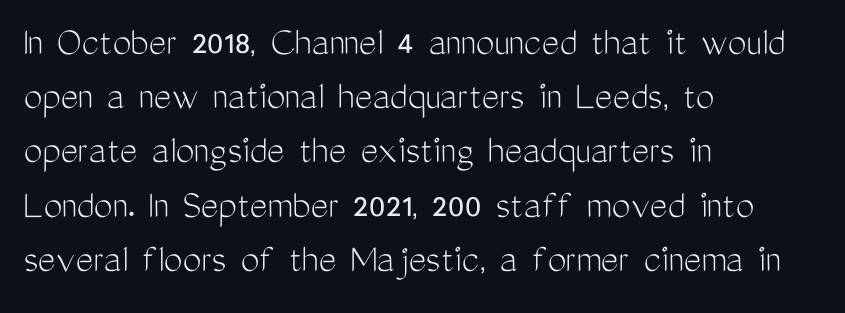
{"serif": "no", "italic": "no", "bold": "no", "weight": "light", "width": "condensed", "stroke_contrast": "medium", "x_height": "medium", "monospaced": "no", "underline": "no", "align": "left", "line_spacing": "normal", "line_spacing_ratio": 1.29, "letter_spacing": "normal", "letter_spacing_em": 0.0, "glyph_px": 42}
